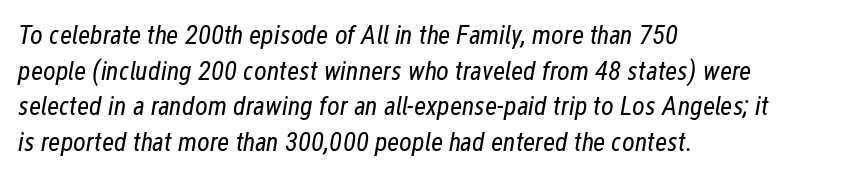
Q: Is the text bold? A: No.
Q: Is the text italic (slanted)? A: Yes, it leans right by about 12 degrees.
Q: Is the text underlined? A: No.
Q: How is the paragraph aligned? A: Left-aligned.
Q: Is the spacing between letters normal or unusually wide? A: Normal.
Q: Is the spacing between lines tight, normal or loose? A: Normal.
